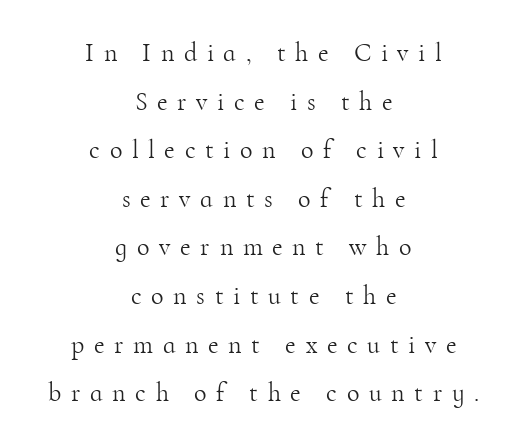
Q: Is the text bold? A: No.
Q: Is the text italic (slanted)? A: No, it is upright.
Q: Is the text underlined? A: No.
Q: How is the paragraph aligned? A: Centered.
Q: Is the spacing between letters normal or unusually wide? A: Unusually wide.
